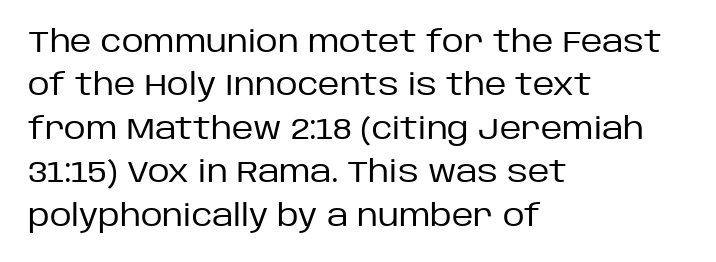
{"serif": "no", "italic": "no", "bold": "no", "weight": "regular", "width": "normal", "stroke_contrast": "low", "x_height": "large", "monospaced": "no", "underline": "no", "align": "left", "line_spacing": "normal", "line_spacing_ratio": 1.45, "letter_spacing": "normal", "letter_spacing_em": 0.0, "glyph_px": 30}
